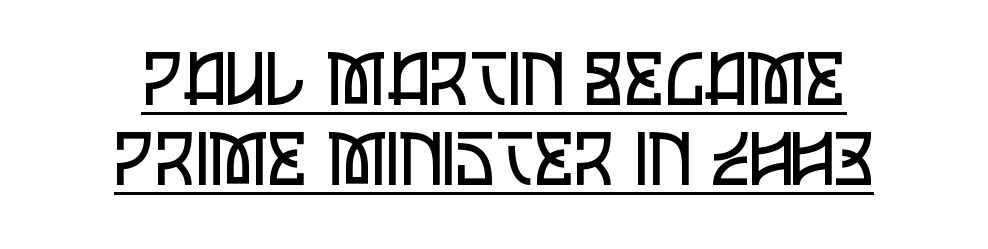
In terms of letterform style, serifs are entirely absent. Italic? Not at all — the glyphs are vertical. The lines are packed closely together with very little leading. Students, observe the line beneath the letters — that is underlining. The typeface has the unassuming heft of standard copy or less. This sample has the flowing, uneven cadence of proportional lettering.
